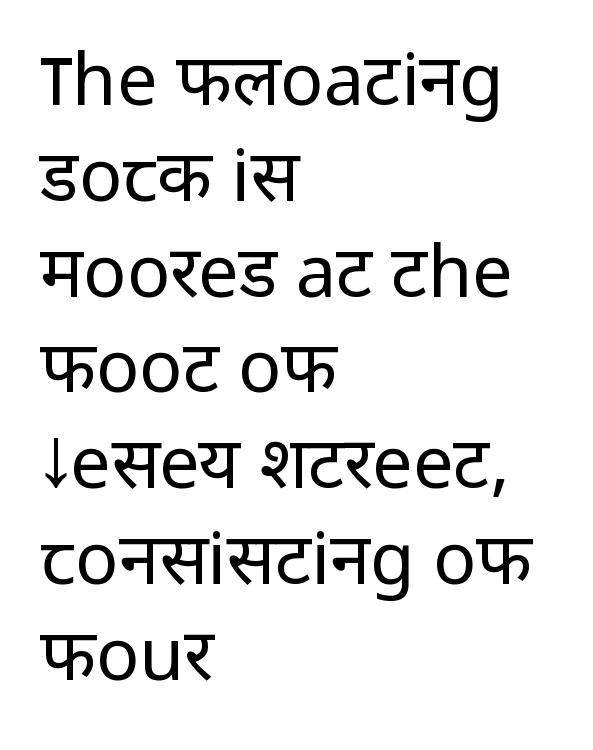
Regarding serifs, this sample does without them. The area under the type is left untouched. Do the characters align in a grid? No, the font is proportional. Posture: upright roman.
